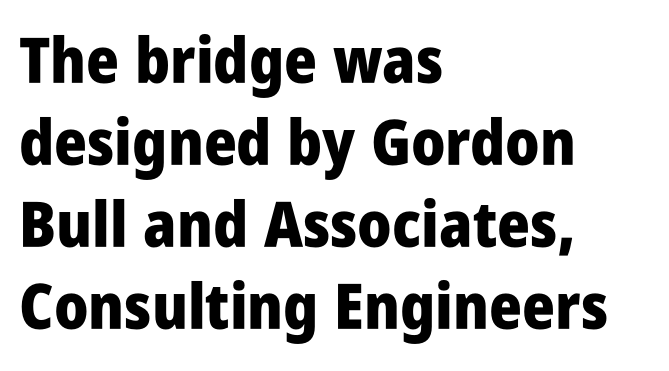
The image shows 63 px heavy, condensed sans-serif type, upright; set left-aligned, normal line spacing (1.3x), normal letter spacing, not underlined; low stroke contrast and a large x-height.
